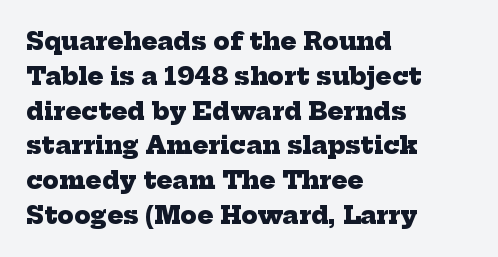
Casual observation: everything's shoved over to the left. The horizontal fit of the characters is conventional and even. The characters look thick and weighty, a clear bold. The zone under the glyphs is completely vacant. Notice how descenders clear the ascenders below comfortably — that's standard leading.
